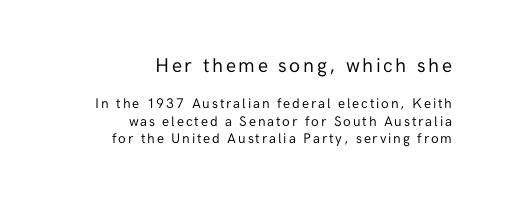
Q: Is the text bold? A: No.
Q: Is the text italic (slanted)? A: No, it is upright.
Q: Is the text underlined? A: No.
Q: How is the paragraph aligned? A: Right-aligned.
Q: Is the spacing between lines tight, normal or loose? A: Normal.
Q: Which block of text is set in a larger size, the first (top) or the second (bottom)? A: The first (top) one.
